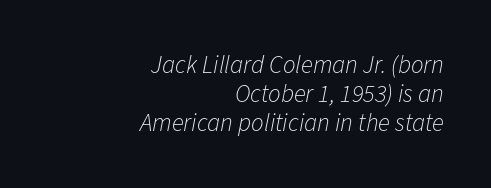
Q: Is the text bold? A: No.
Q: Is the text italic (slanted)? A: Yes, it leans right by about 11 degrees.
Q: Is the text underlined? A: No.
Q: How is the paragraph aligned? A: Right-aligned.
Q: Is the spacing between letters normal or unusually wide? A: Normal.
